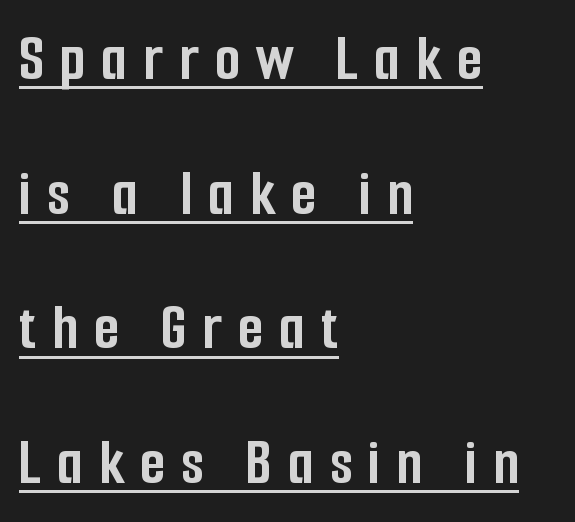
Q: Is the text bold? A: Yes.
Q: Is the text italic (slanted)? A: No, it is upright.
Q: Is the typeface a serif or a sans-serif typeface? A: Sans-serif.
Q: Is the text underlined? A: Yes.
Q: How is the paragraph aligned? A: Left-aligned.
Q: Is the spacing between letters normal or unusually wide? A: Unusually wide.
Q: Is the spacing between lines tight, normal or loose? A: Loose.
Q: Width (condensed, normal, or wide)? A: Condensed.
Q: Stroke contrast? A: Low.
Q: x-height? A: Medium.
Q: Monospaced? A: No.
